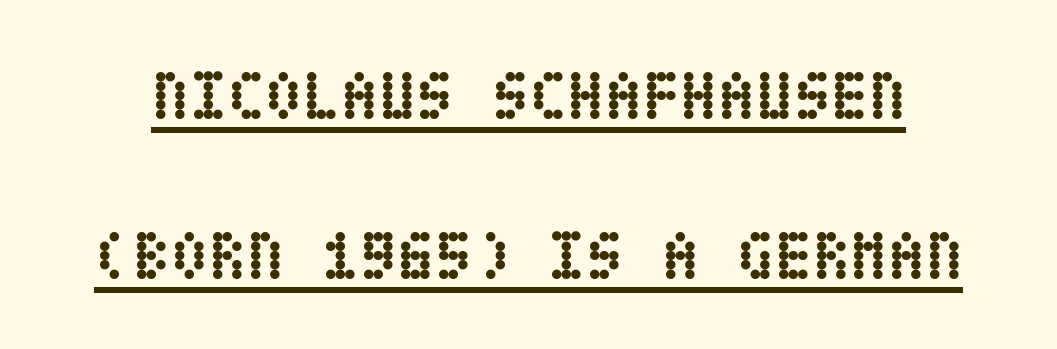
This sample uses plain, unmodified letter spacing. Is the type bold? Yes — the strokes are clearly thick and heavy. Loosely led — the rows are spread out. A typesetter would mark this as roman, not italic. Underlining? Definitely there.
